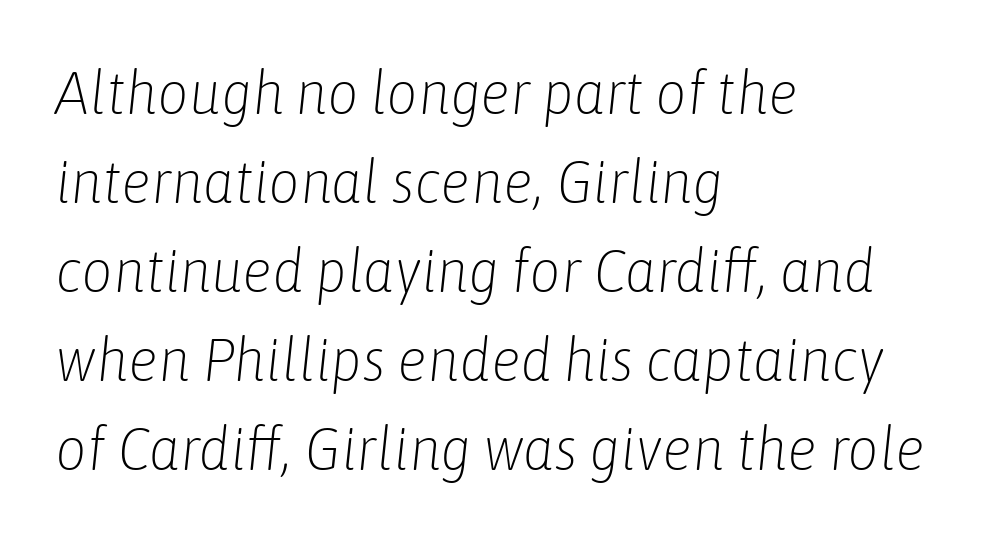
The image shows 61 px light, condensed type, italic (leaning right); set left-aligned, normal line spacing (1.46x), normal letter spacing, not underlined; low stroke contrast and a medium x-height.
